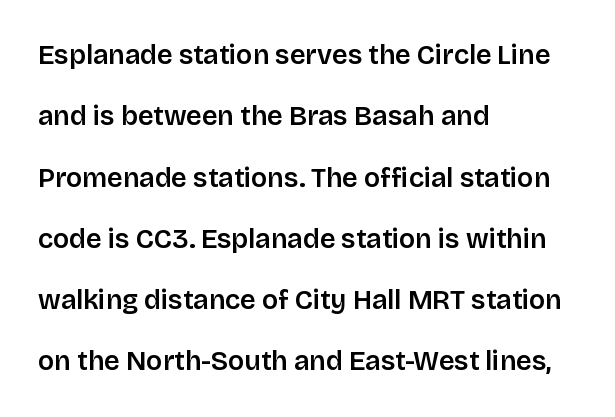
{"italic": "no", "underline": "no", "align": "left", "line_spacing": "loose", "line_spacing_ratio": 2.27, "letter_spacing": "normal", "letter_spacing_em": 0.0, "glyph_px": 27}
